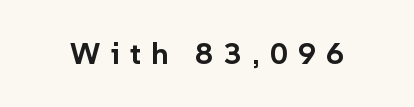
Q: Is the text bold? A: Yes.
Q: Is the text italic (slanted)? A: No, it is upright.
Q: Is the typeface a serif or a sans-serif typeface? A: Sans-serif.
Q: Is the text underlined? A: No.
Q: Is the spacing between letters normal or unusually wide? A: Unusually wide.
Q: Width (condensed, normal, or wide)? A: Normal.
Q: Stroke contrast? A: Low.
Q: x-height? A: Medium.
Q: Monospaced? A: No.
